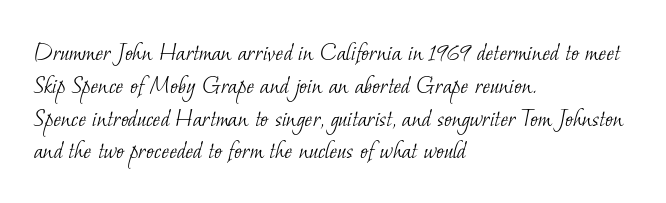
{"bold": "no", "underline": "no", "align": "left", "line_spacing": "normal", "line_spacing_ratio": 1.26, "letter_spacing": "normal", "letter_spacing_em": 0.0, "glyph_px": 26}
